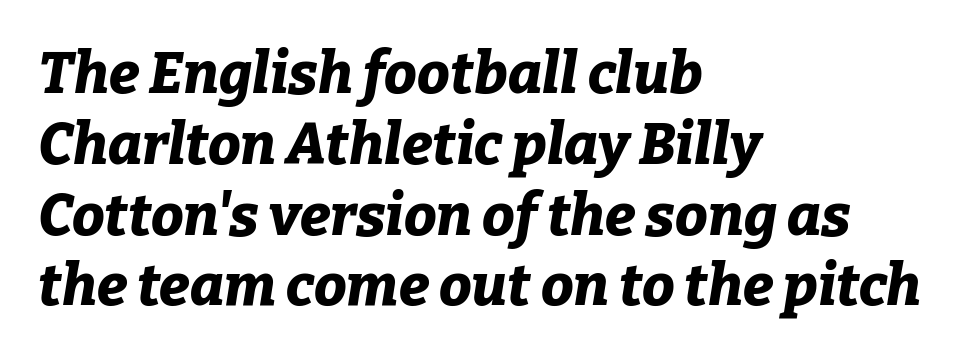
{"italic": "yes", "lean": "right", "slant_degrees": 9, "bold": "yes", "weight": "bold", "width": "normal", "stroke_contrast": "low", "x_height": "medium", "monospaced": "no", "underline": "no", "align": "left", "line_spacing_ratio": 1.22, "letter_spacing": "normal", "letter_spacing_em": 0.0, "glyph_px": 58}
